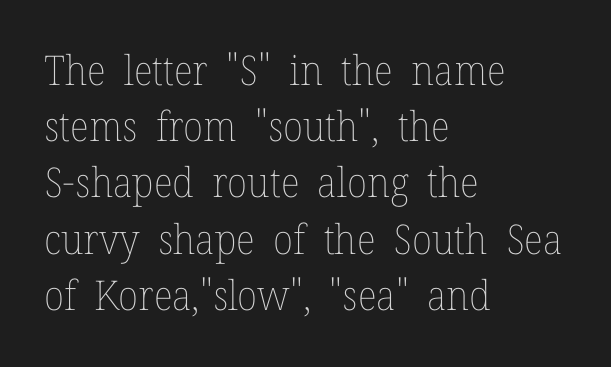
Q: Is the text bold? A: No.
Q: Is the text italic (slanted)? A: No, it is upright.
Q: Is the text underlined? A: No.
Q: How is the paragraph aligned? A: Left-aligned.
Q: Is the spacing between letters normal or unusually wide? A: Normal.
Q: Is the spacing between lines tight, normal or loose? A: Normal.
Q: Width (condensed, normal, or wide)? A: Normal.
Q: Stroke contrast? A: Low.
Q: x-height? A: Medium.
Q: Monospaced? A: No.
